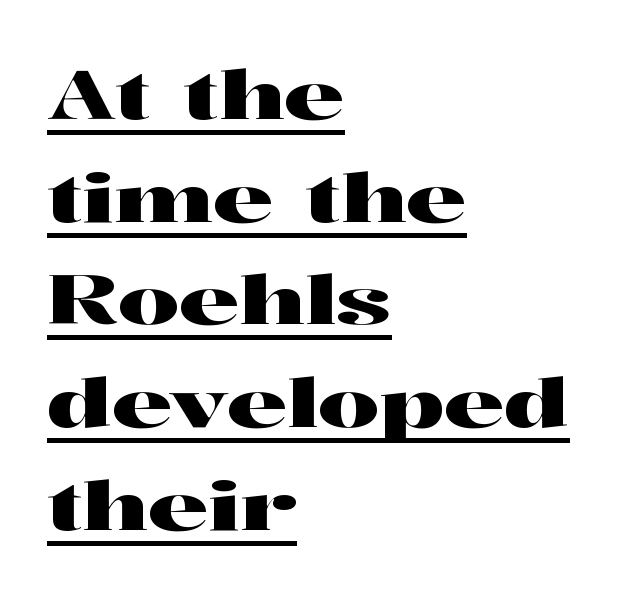
Q: Is the text italic (slanted)? A: No, it is upright.
Q: Is the typeface a serif or a sans-serif typeface? A: Serif.
Q: Is the text underlined? A: Yes.
Q: How is the paragraph aligned? A: Left-aligned.
Q: Is the spacing between letters normal or unusually wide? A: Normal.
Q: Is the spacing between lines tight, normal or loose? A: Normal.
Q: Width (condensed, normal, or wide)? A: Wide.
Q: Stroke contrast? A: High.
Q: x-height? A: Medium.
Q: Monospaced? A: No.
